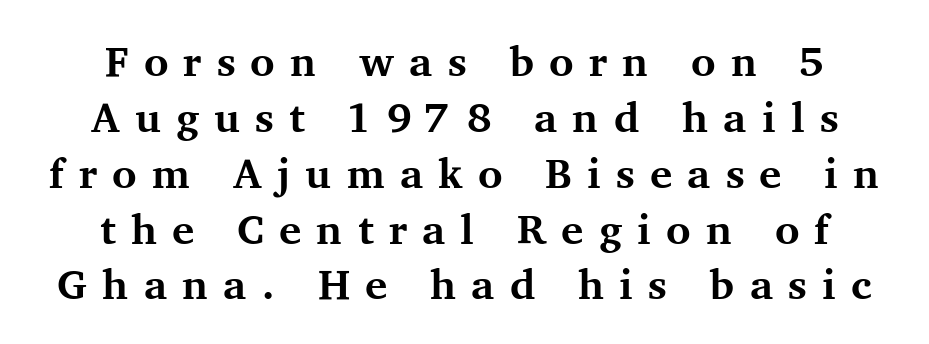
Q: Is the text bold? A: Yes.
Q: Is the text italic (slanted)? A: No, it is upright.
Q: Is the typeface a serif or a sans-serif typeface? A: Serif.
Q: Is the text underlined? A: No.
Q: How is the paragraph aligned? A: Centered.
Q: Is the spacing between letters normal or unusually wide? A: Unusually wide.
Q: Is the spacing between lines tight, normal or loose? A: Normal.
Q: Width (condensed, normal, or wide)? A: Normal.
Q: Stroke contrast? A: Medium.
Q: x-height? A: Medium.
Q: Monospaced? A: No.
